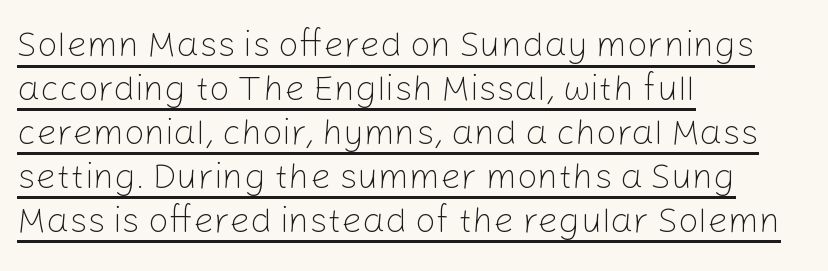
The image shows 36 px light sans-serif type, upright; set left-aligned, line spacing 1.22x, normal letter spacing, underlined; low stroke contrast and a medium x-height.
